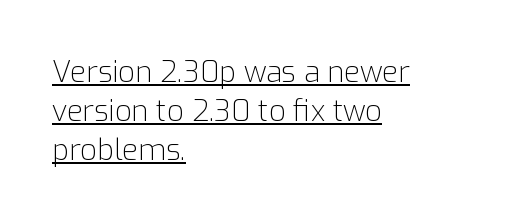
Baseline-to-baseline distance is the conventional proportion of letter height. The letters look calm and open, with moderate or lighter stems. The letters stand upright; this is a roman face. Note the varied advance widths — an 'i' is clearly narrower than an 'm'. How are the letters spaced? Ordinarily, with no added tracking.
